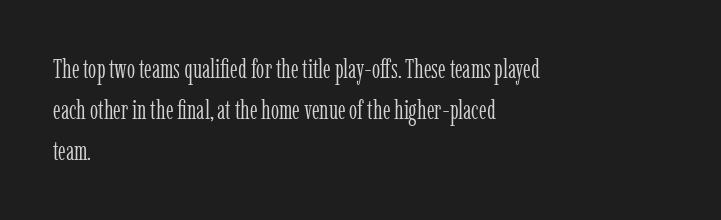
The gap between lines stays unmarked. No extra tracking has been applied to these lines. Does the leading feel generous? No, just average. Short and long lines alike share a common starting point at left.
